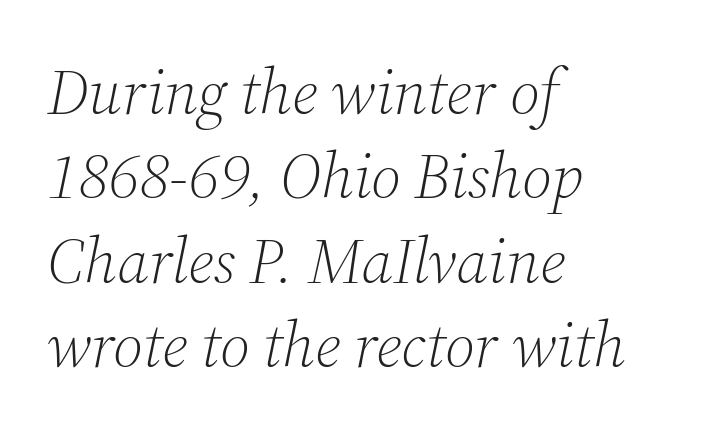
Q: Is the text bold? A: No.
Q: Is the text italic (slanted)? A: Yes, it leans right by about 12 degrees.
Q: Is the typeface a serif or a sans-serif typeface? A: Serif.
Q: Is the text underlined? A: No.
Q: How is the paragraph aligned? A: Left-aligned.
Q: Is the spacing between letters normal or unusually wide? A: Normal.
Q: Is the spacing between lines tight, normal or loose? A: Normal.
Q: Width (condensed, normal, or wide)? A: Normal.
Q: Stroke contrast? A: Medium.
Q: x-height? A: Medium.
Q: Monospaced? A: No.
